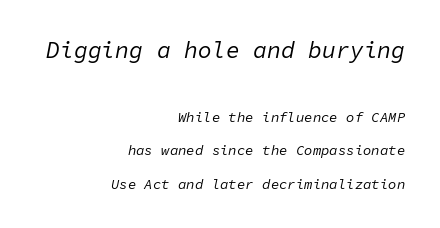
Q: Is the text bold? A: No.
Q: Is the text italic (slanted)? A: Yes, it leans right by about 11 degrees.
Q: Is the text underlined? A: No.
Q: How is the paragraph aligned? A: Right-aligned.
Q: Is the spacing between letters normal or unusually wide? A: Normal.
Q: Is the spacing between lines tight, normal or loose? A: Loose.
Q: Which block of text is set in a larger size, the first (top) or the second (bottom)? A: The first (top) one.
